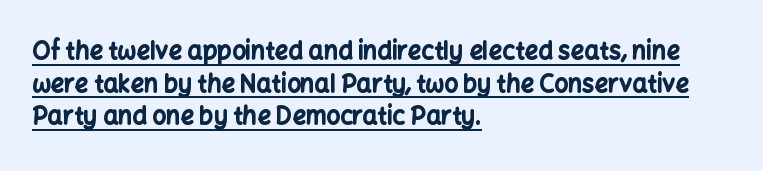
Q: Is the text bold? A: Yes.
Q: Is the text italic (slanted)? A: No, it is upright.
Q: Is the text underlined? A: Yes.
Q: How is the paragraph aligned? A: Left-aligned.
Q: Is the spacing between letters normal or unusually wide? A: Normal.
Q: Is the spacing between lines tight, normal or loose? A: Normal.
